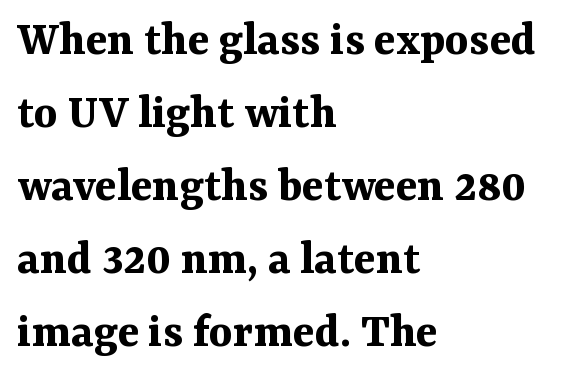
The image shows 50 px bold serif type, upright; set left-aligned, normal line spacing (1.46x), normal letter spacing, not underlined; medium stroke contrast and a medium x-height.
